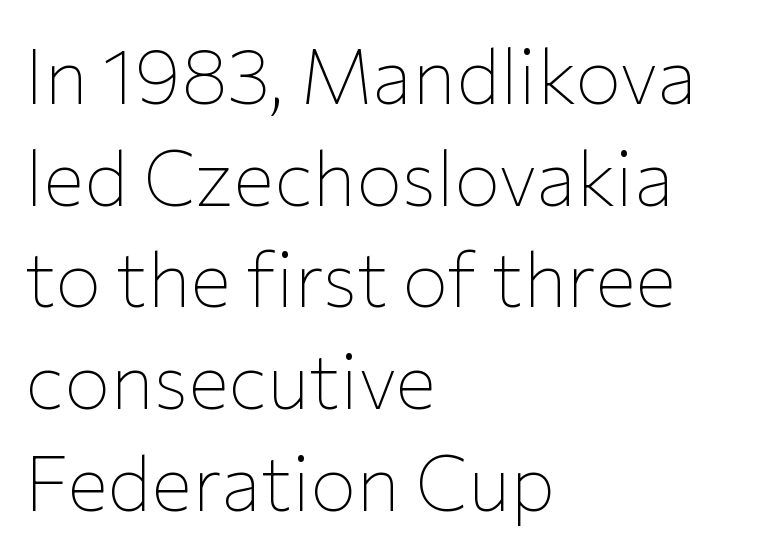
{"serif": "no", "italic": "no", "bold": "no", "weight": "thin", "width": "normal", "stroke_contrast": "low", "x_height": "medium", "monospaced": "no", "underline": "no", "align": "left", "line_spacing": "normal", "line_spacing_ratio": 1.32, "letter_spacing": "normal", "letter_spacing_em": 0.0, "glyph_px": 77}
